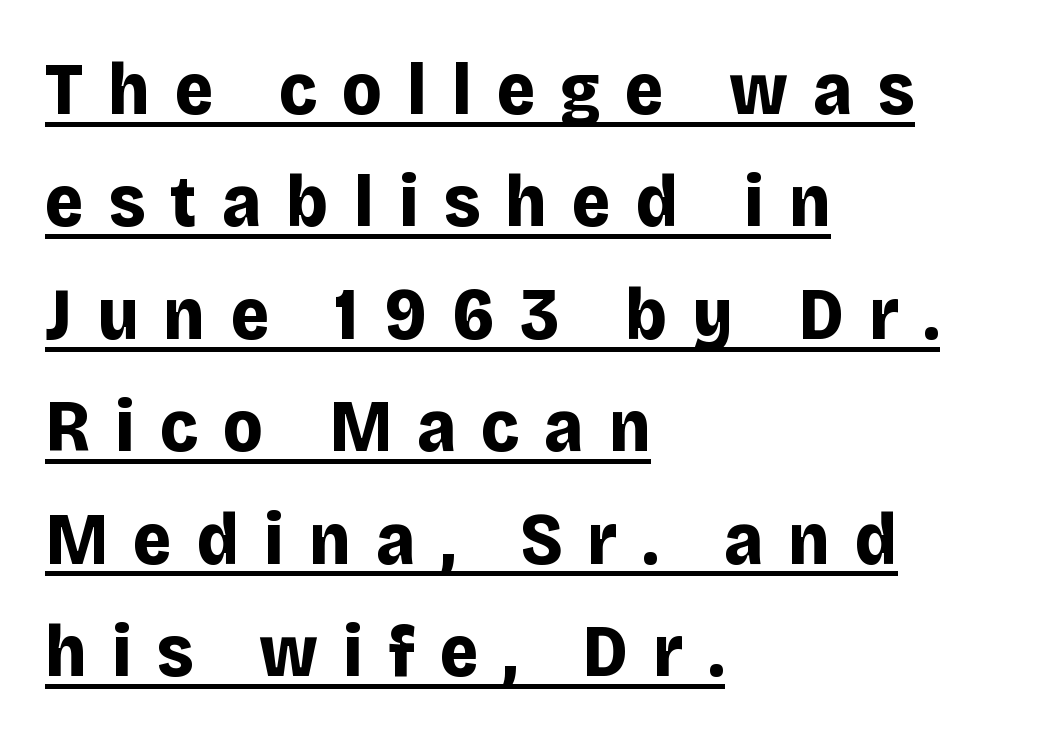
Q: Is the text bold? A: Yes.
Q: Is the text italic (slanted)? A: No, it is upright.
Q: Is the typeface a serif or a sans-serif typeface? A: Sans-serif.
Q: Is the text underlined? A: Yes.
Q: How is the paragraph aligned? A: Left-aligned.
Q: Is the spacing between letters normal or unusually wide? A: Unusually wide.
Q: Is the spacing between lines tight, normal or loose? A: Normal.
Q: Width (condensed, normal, or wide)? A: Normal.
Q: Stroke contrast? A: Low.
Q: x-height? A: Large.
Q: Monospaced? A: No.
